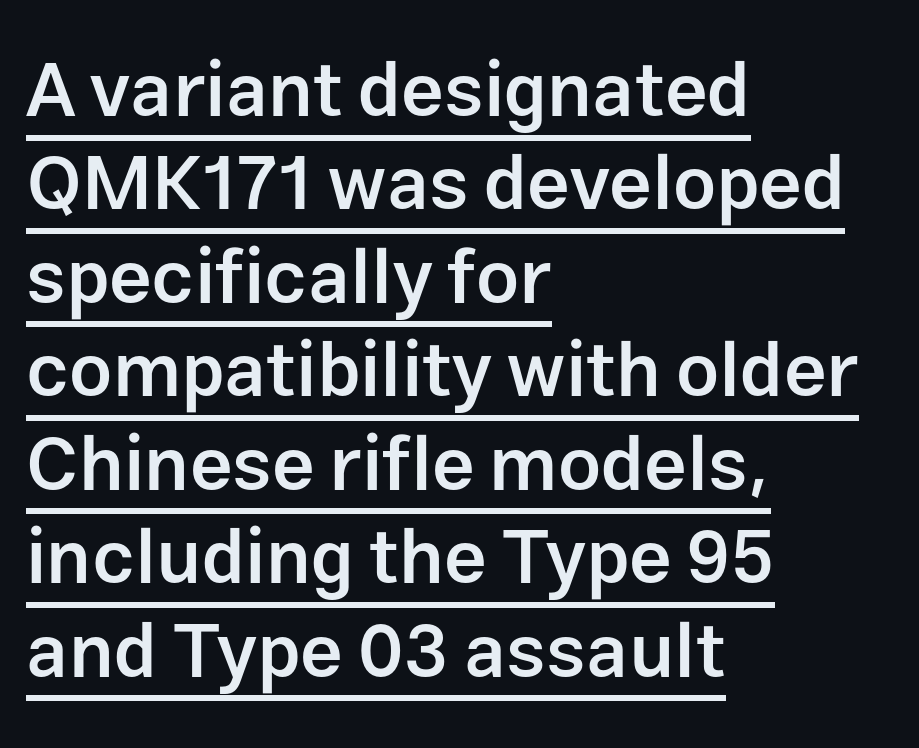
{"serif": "no", "italic": "no", "bold": "semi", "weight": "semibold", "width": "normal", "stroke_contrast": "low", "x_height": "medium", "monospaced": "no", "underline": "yes", "align": "left", "line_spacing_ratio": 1.23, "letter_spacing": "normal", "letter_spacing_em": 0.0, "glyph_px": 76}
